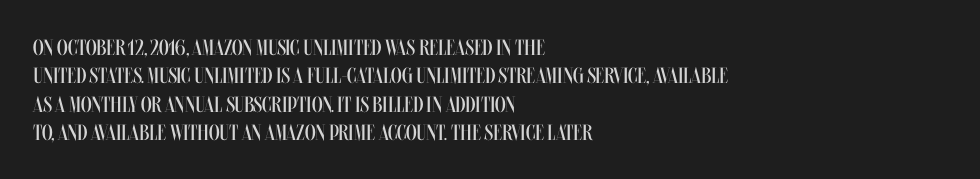
{"italic": "no", "bold": "no", "underline": "no", "align": "left", "line_spacing": "normal", "line_spacing_ratio": 1.29, "letter_spacing": "normal", "letter_spacing_em": 0.0, "glyph_px": 22}
